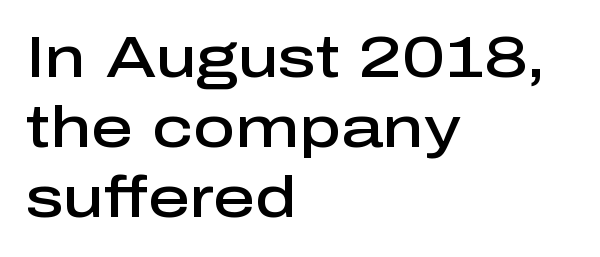
Alignment: flush left. Does the lettering tilt? It doesn't — this is upright. Semibold letterforms, between regular and bold. Unlike a traditional serif, this face leaves its strokes unadorned. A clean baseline with only descenders dipping below it. Letter spacing: default.
